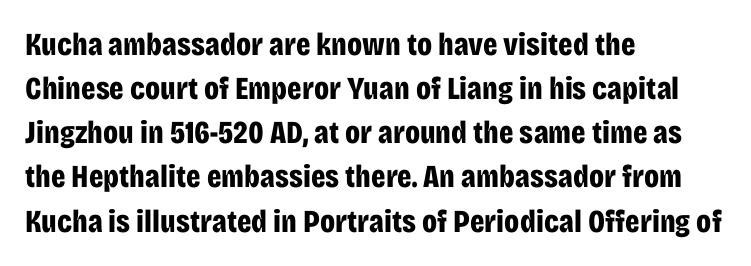
{"serif": "no", "italic": "no", "bold": "yes", "weight": "bold", "width": "condensed", "stroke_contrast": "low", "x_height": "large", "monospaced": "no", "underline": "no", "align": "left", "line_spacing": "normal", "line_spacing_ratio": 1.38, "letter_spacing": "normal", "letter_spacing_em": 0.0, "glyph_px": 32}
